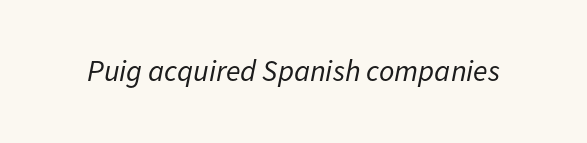
Q: Is the text bold? A: No.
Q: Is the text italic (slanted)? A: Yes, it leans right by about 11 degrees.
Q: Is the text underlined? A: No.
Q: Is the spacing between letters normal or unusually wide? A: Normal.
Q: Width (condensed, normal, or wide)? A: Normal.
Q: Stroke contrast? A: Low.
Q: x-height? A: Medium.
Q: Monospaced? A: No.
